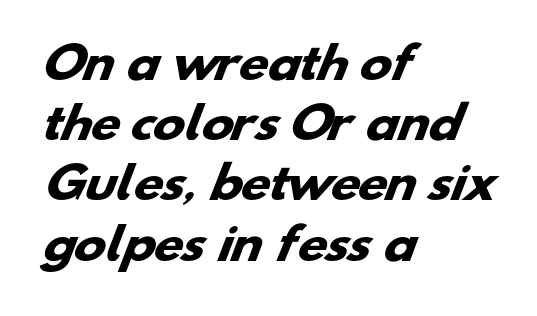
The image shows 43 px heavy, wide sans-serif type; set left-aligned, normal line spacing (1.4x), normal letter spacing, not underlined; low stroke contrast and a small x-height.
